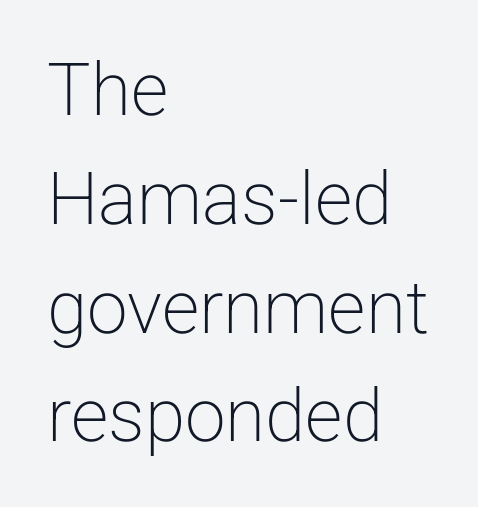
Q: Is the text bold? A: No.
Q: Is the text italic (slanted)? A: No, it is upright.
Q: Is the typeface a serif or a sans-serif typeface? A: Sans-serif.
Q: Is the text underlined? A: No.
Q: How is the paragraph aligned? A: Left-aligned.
Q: Is the spacing between letters normal or unusually wide? A: Normal.
Q: Is the spacing between lines tight, normal or loose? A: Normal.
Q: Width (condensed, normal, or wide)? A: Normal.
Q: Stroke contrast? A: Low.
Q: x-height? A: Medium.
Q: Monospaced? A: No.
